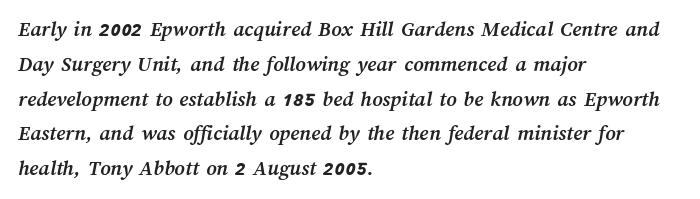
Q: Is the text bold? A: Yes.
Q: Is the text underlined? A: No.
Q: How is the paragraph aligned? A: Left-aligned.
Q: Is the spacing between letters normal or unusually wide? A: Normal.
Q: Is the spacing between lines tight, normal or loose? A: Normal.
